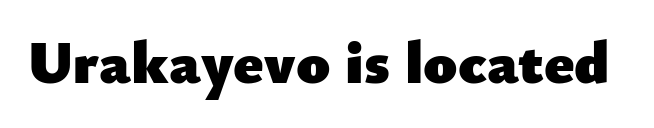
Does the lettering tilt? It doesn't — this is upright. Do the characters align in a grid? No, the font is proportional. Underline: absent. Set as a true bold cut, around the 700 mark.
